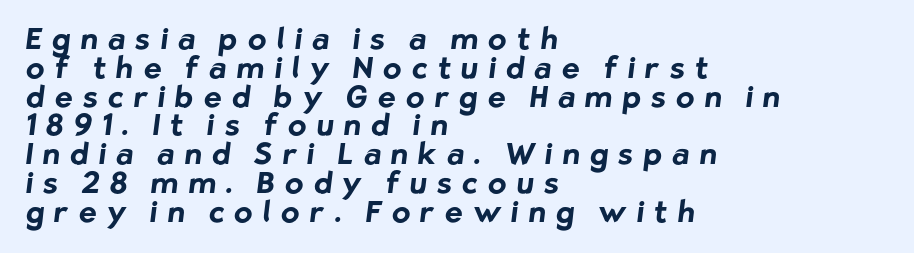
Q: Is the text bold? A: Yes.
Q: Is the typeface a serif or a sans-serif typeface? A: Sans-serif.
Q: Is the text underlined? A: No.
Q: How is the paragraph aligned? A: Left-aligned.
Q: Is the spacing between letters normal or unusually wide? A: Unusually wide.
Q: Is the spacing between lines tight, normal or loose? A: Tight.
Q: Width (condensed, normal, or wide)? A: Normal.
Q: Stroke contrast? A: Low.
Q: x-height? A: Medium.
Q: Monospaced? A: No.
